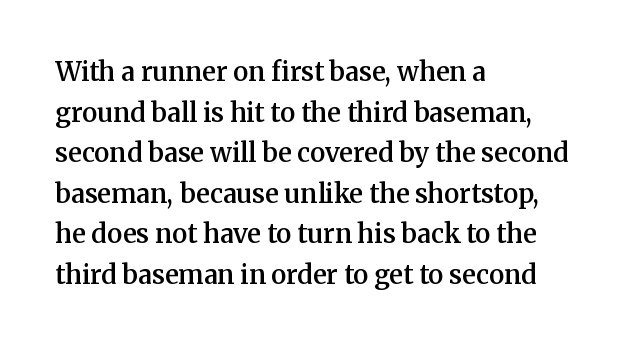
{"italic": "no", "bold": "semi", "underline": "no", "align": "left", "line_spacing": "normal", "line_spacing_ratio": 1.56, "letter_spacing": "normal", "letter_spacing_em": 0.0, "glyph_px": 26}
